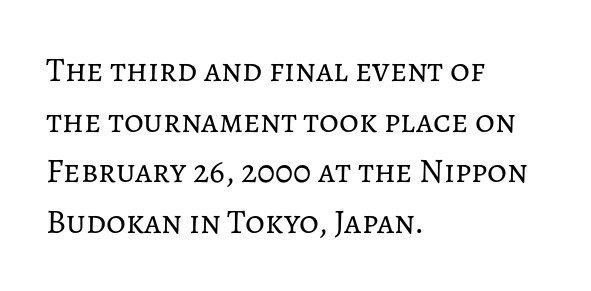
{"italic": "no", "bold": "no", "weight": "regular", "width": "normal", "stroke_contrast": "low", "x_height": "medium", "monospaced": "no", "underline": "no", "align": "left", "line_spacing": "normal", "line_spacing_ratio": 1.49, "letter_spacing": "normal", "letter_spacing_em": 0.0, "glyph_px": 34}
